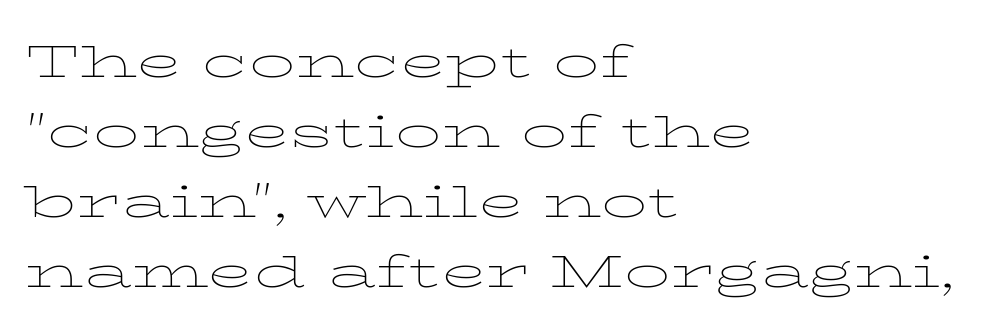
{"serif": "yes", "italic": "no", "bold": "no", "weight": "thin", "width": "wide", "stroke_contrast": "low", "x_height": "medium", "monospaced": "no", "underline": "no", "align": "left", "line_spacing": "normal", "line_spacing_ratio": 1.52, "letter_spacing": "normal", "letter_spacing_em": 0.0, "glyph_px": 46}
